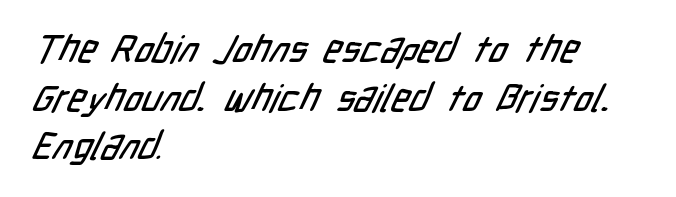
Each letter's strokes conclude bluntly, with no projecting serifs. The typesetter chose a ragged-right arrangement here. Here the designer chose a conventional face with non-uniform glyph widths. Whoever set this chose a conventional vertical rhythm.
